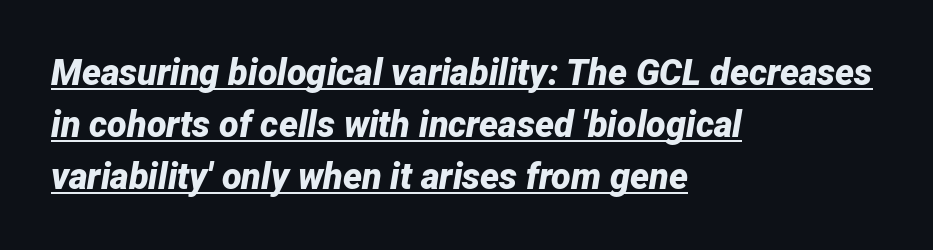
Q: Is the text bold? A: Yes.
Q: Is the text italic (slanted)? A: Yes, it leans right by about 12 degrees.
Q: Is the text underlined? A: Yes.
Q: How is the paragraph aligned? A: Left-aligned.
Q: Is the spacing between letters normal or unusually wide? A: Normal.
Q: Is the spacing between lines tight, normal or loose? A: Normal.
Q: Width (condensed, normal, or wide)? A: Normal.
Q: Stroke contrast? A: Low.
Q: x-height? A: Medium.
Q: Monospaced? A: No.
